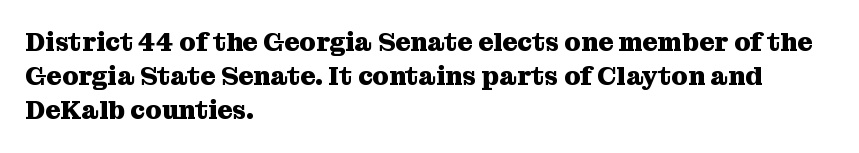
The image shows 26 px bold type, upright; set left-aligned, normal line spacing (1.31x), normal letter spacing, not underlined.
